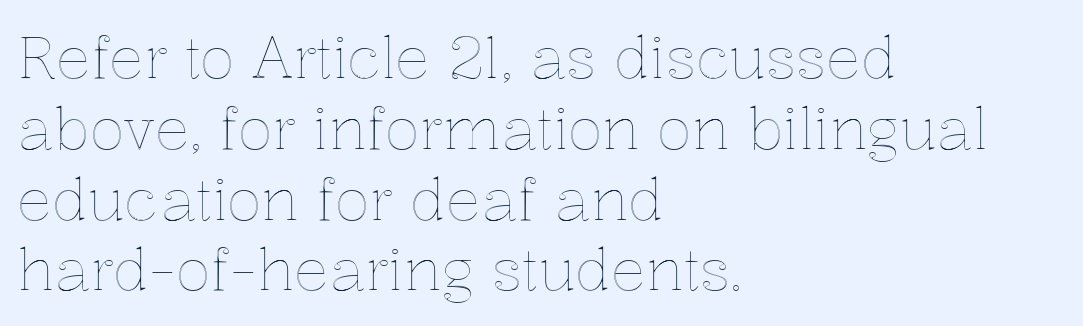
{"italic": "no", "width": "normal", "x_height": "medium", "monospaced": "no", "underline": "no", "align": "left", "line_spacing_ratio": 1.22, "letter_spacing": "normal", "letter_spacing_em": 0.0, "glyph_px": 58}
